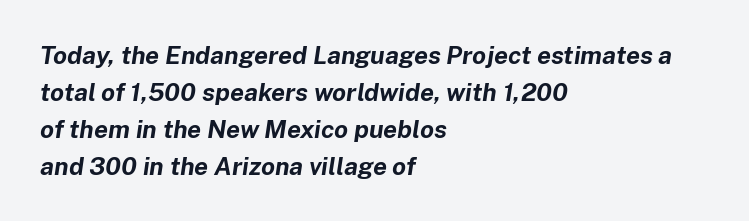
{"italic": "yes", "lean": "right", "slant_degrees": 8, "bold": "yes", "underline": "no", "align": "left", "line_spacing": "normal", "line_spacing_ratio": 1.48, "letter_spacing": "normal", "letter_spacing_em": 0.0, "glyph_px": 25}
